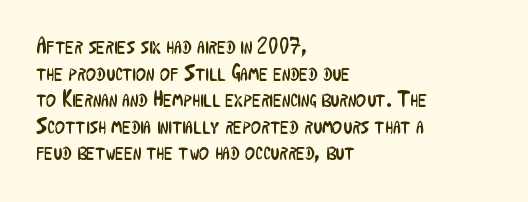
The face used here is rendered with its standard letterfit. The rag falls on the right side of this text block. The typeface has the unassuming heft of standard copy or less. Italic: no, the glyphs are upright roman.
